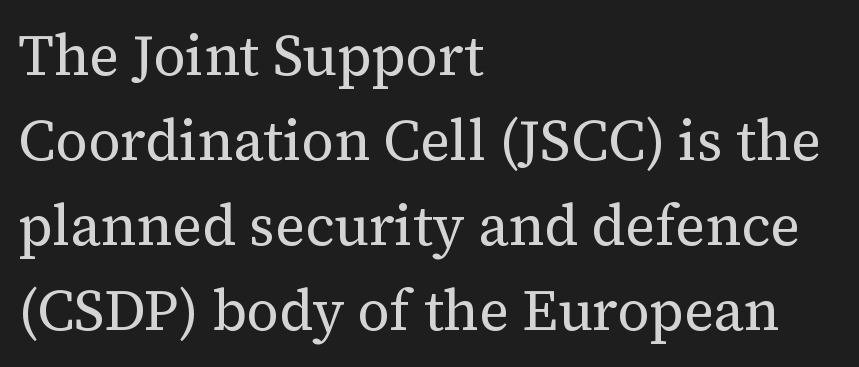
Do the characters align in a grid? No, the font is proportional. Rule under the text: the space is simply empty. What's the leading like? Ordinary, nothing unusual. Is this a sans? No — the strokes have serifs.
